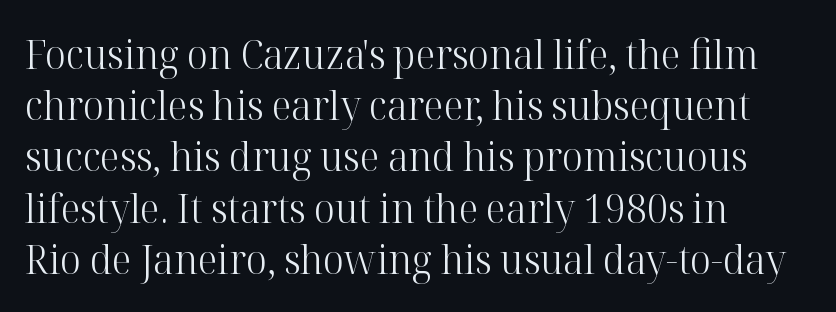
The image shows 41 px light serif type, upright; set left-aligned, normal line spacing (1.25x), normal letter spacing, not underlined; high stroke contrast and a medium x-height.
